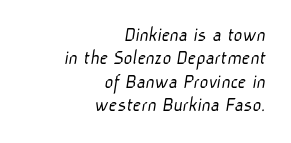
The image shows 21 px text type; set right-aligned, tight line spacing (1.11x), normal letter spacing, not underlined.
